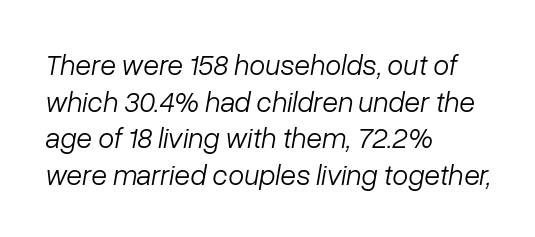
The image shows 29 px light type, italic (leaning right); set left-aligned, normal line spacing (1.26x), normal letter spacing, not underlined; low stroke contrast and a medium x-height.
